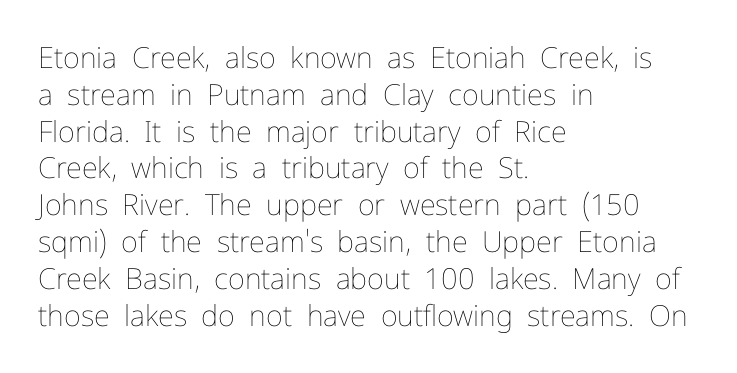
Q: Is the text bold? A: No.
Q: Is the text italic (slanted)? A: No, it is upright.
Q: Is the text underlined? A: No.
Q: How is the paragraph aligned? A: Left-aligned.
Q: Is the spacing between letters normal or unusually wide? A: Normal.
Q: Is the spacing between lines tight, normal or loose? A: Normal.
Q: Width (condensed, normal, or wide)? A: Normal.
Q: Stroke contrast? A: Low.
Q: x-height? A: Medium.
Q: Monospaced? A: No.
